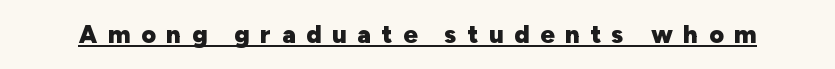
The image shows 25 px bold type, upright; set unusually wide letter spacing (+0.43 em), underlined.
